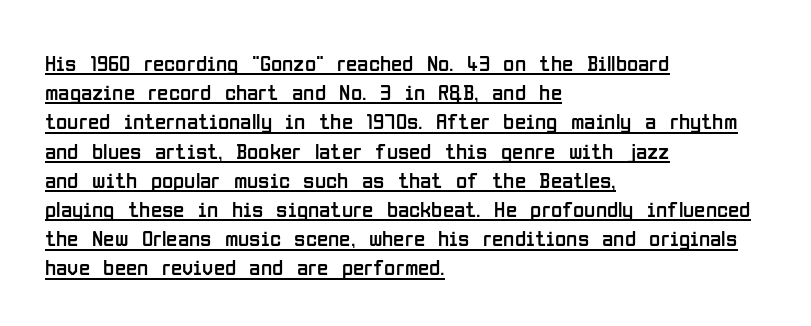
The image shows 23 px text type, upright; set left-aligned, normal line spacing (1.27x), normal letter spacing, underlined.
